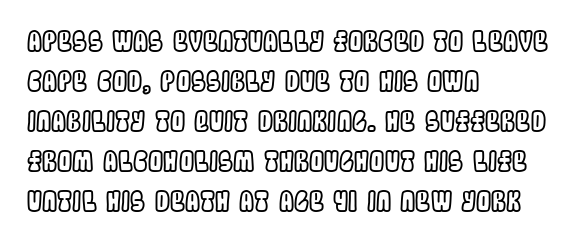
The image shows 27 px text type, upright; set left-aligned, normal line spacing (1.48x), normal letter spacing, not underlined.
